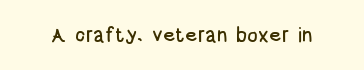
These lines keep a tight, regular rhythm from letter to letter. Unmarked baselines from the first word to the last. Italic: no, the glyphs are upright roman.
